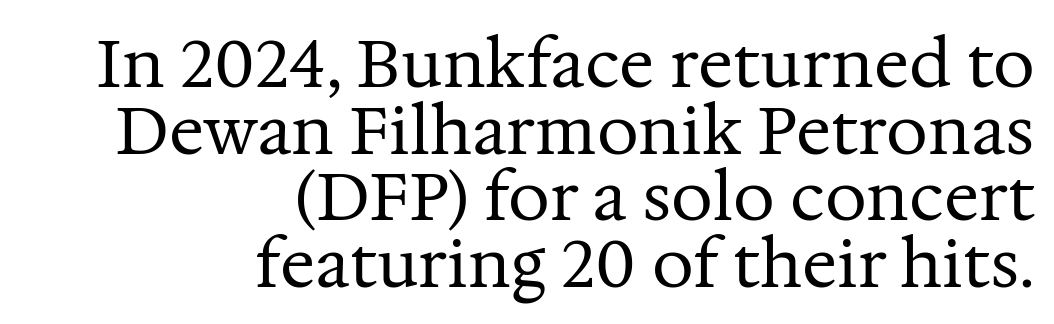
{"serif": "yes", "italic": "no", "bold": "no", "weight": "regular", "width": "normal", "stroke_contrast": "medium", "x_height": "medium", "monospaced": "no", "underline": "no", "align": "right", "line_spacing": "tight", "line_spacing_ratio": 1.01, "letter_spacing": "normal", "letter_spacing_em": 0.0, "glyph_px": 66}
